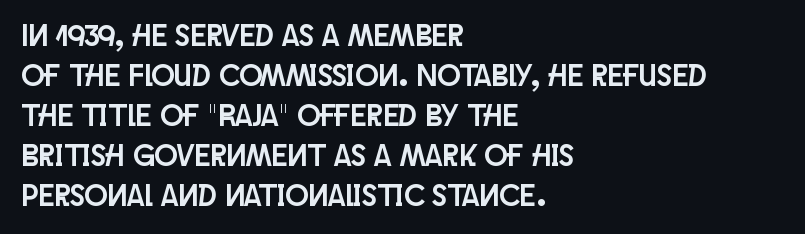
The image shows 31 px condensed sans-serif type, upright; set left-aligned, normal line spacing (1.29x), normal letter spacing, not underlined; low stroke contrast and a large x-height.
